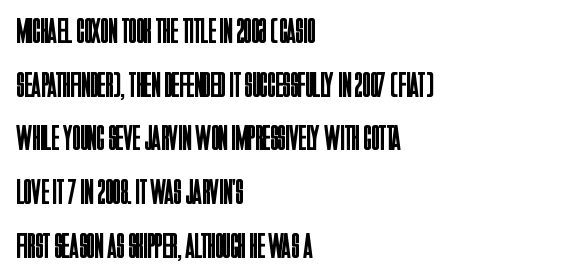
{"serif": "no", "italic": "no", "bold": "no", "weight": "regular", "width": "condensed", "stroke_contrast": "low", "x_height": "large", "monospaced": "no", "underline": "no", "align": "left", "line_spacing": "normal", "line_spacing_ratio": 1.49, "letter_spacing": "normal", "letter_spacing_em": 0.0, "glyph_px": 36}
